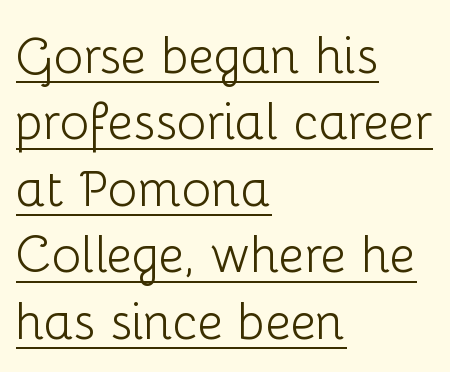
The image shows 50 px light sans-serif type, upright; set left-aligned, normal line spacing (1.33x), normal letter spacing, underlined; low stroke contrast and a medium x-height.
